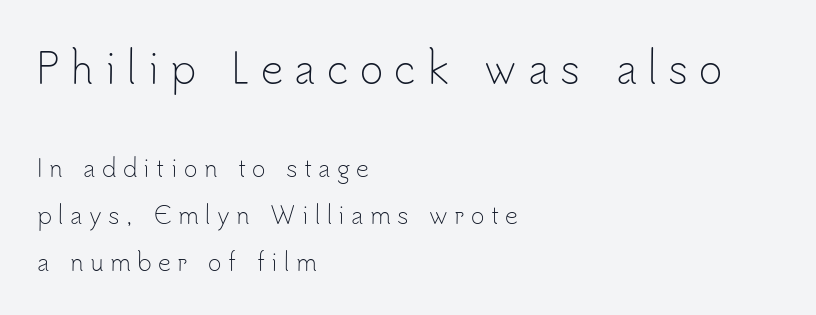
The image shows 40 px light sans-serif type, upright; set left-aligned, loose line spacing (2.03x), unusually wide letter spacing (+0.28 em), not underlined; the first (top) block is 1.74x larger; low stroke contrast and a small x-height.
